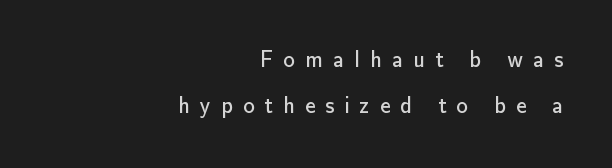
Q: Is the text bold? A: No.
Q: Is the text italic (slanted)? A: No, it is upright.
Q: Is the text underlined? A: No.
Q: How is the paragraph aligned? A: Right-aligned.
Q: Is the spacing between letters normal or unusually wide? A: Unusually wide.
Q: Is the spacing between lines tight, normal or loose? A: Loose.
